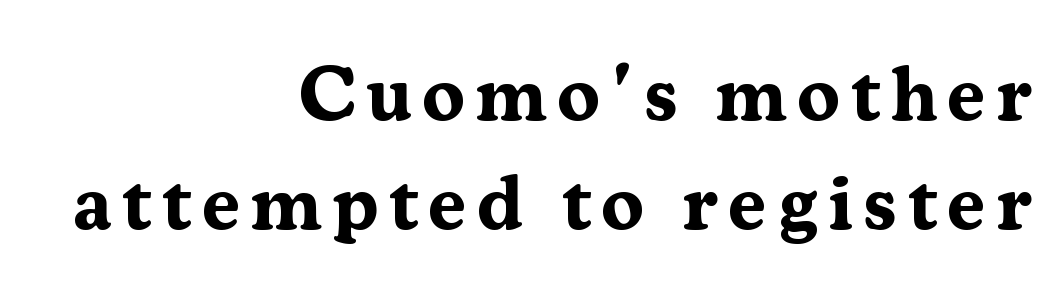
{"serif": "yes", "italic": "no", "bold": "yes", "weight": "bold", "width": "normal", "stroke_contrast": "medium", "x_height": "medium", "monospaced": "no", "underline": "no", "align": "right", "line_spacing": "normal", "line_spacing_ratio": 1.4, "glyph_px": 78}
